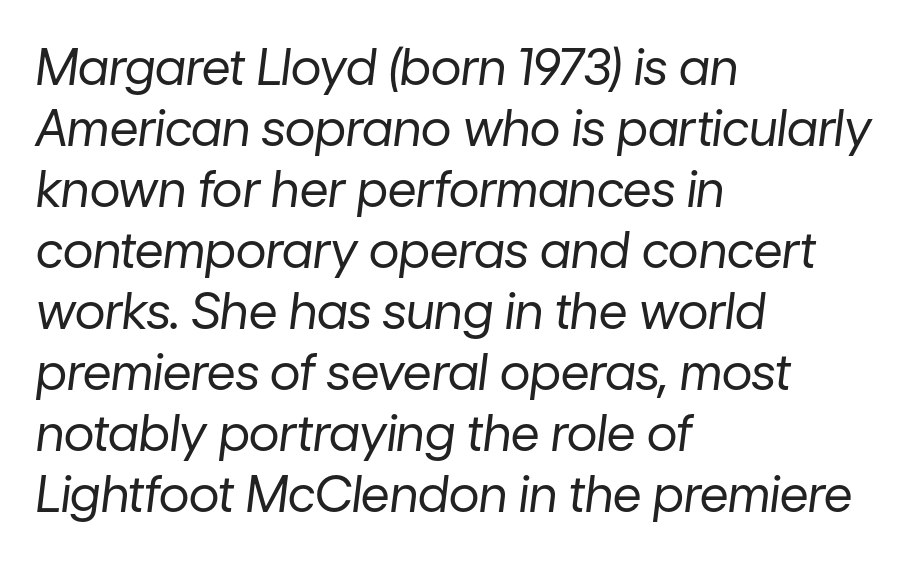
Q: Is the text bold? A: No.
Q: Is the text italic (slanted)? A: Yes, it leans right by about 7 degrees.
Q: Is the text underlined? A: No.
Q: How is the paragraph aligned? A: Left-aligned.
Q: Is the spacing between letters normal or unusually wide? A: Normal.
Q: Width (condensed, normal, or wide)? A: Normal.
Q: Stroke contrast? A: Low.
Q: x-height? A: Medium.
Q: Monospaced? A: No.
